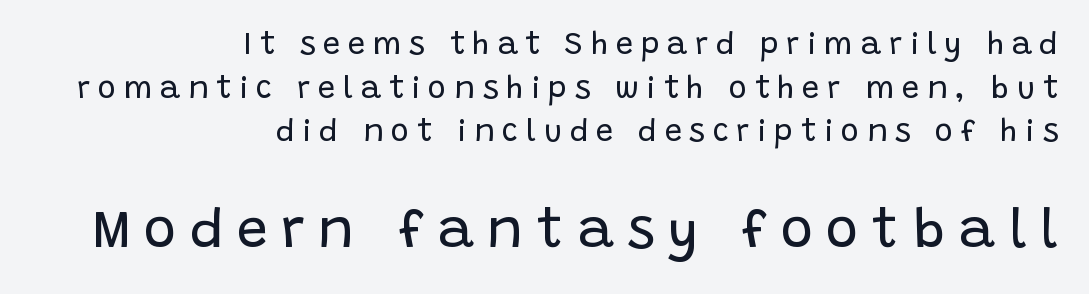
{"serif": "no", "italic": "no", "bold": "no", "weight": "regular", "width": "normal", "stroke_contrast": "low", "x_height": "large", "monospaced": "no", "underline": "no", "align": "right", "line_spacing": "normal", "line_spacing_ratio": 1.41, "letter_spacing": "wide", "letter_spacing_em": 0.25, "larger_block": "second", "size_ratio": 1.77, "glyph_px": 55}
